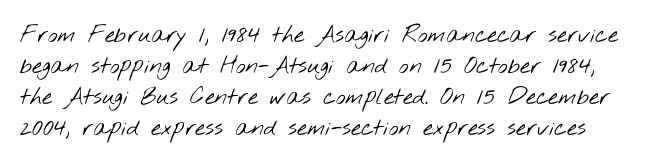
The space directly below the letters is spotless. Leading: standard. The passage shown is not bold in any degree. Look at the tracking — it's just the regular setting, nothing added.
